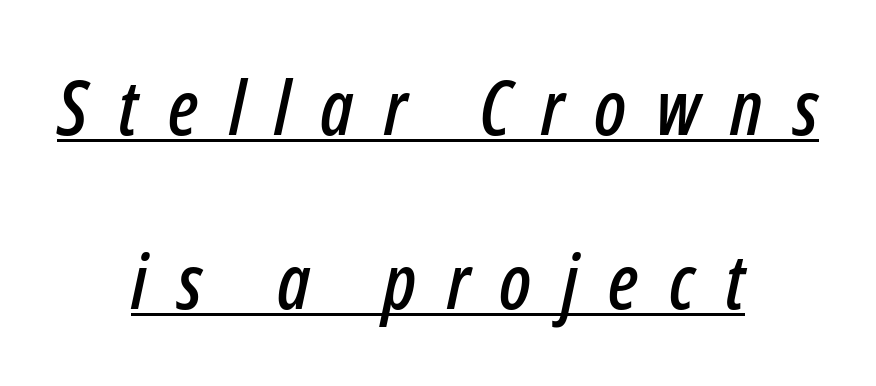
Q: Is the text italic (slanted)? A: Yes, it leans right by about 12 degrees.
Q: Is the text underlined? A: Yes.
Q: How is the paragraph aligned? A: Centered.
Q: Is the spacing between letters normal or unusually wide? A: Unusually wide.
Q: Is the spacing between lines tight, normal or loose? A: Loose.
Q: Width (condensed, normal, or wide)? A: Condensed.
Q: Stroke contrast? A: Low.
Q: x-height? A: Medium.
Q: Monospaced? A: No.
